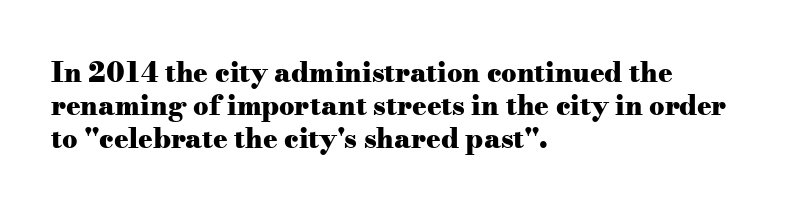
{"italic": "no", "bold": "yes", "underline": "no", "align": "left", "line_spacing_ratio": 1.22, "letter_spacing": "normal", "letter_spacing_em": 0.0, "glyph_px": 27}
